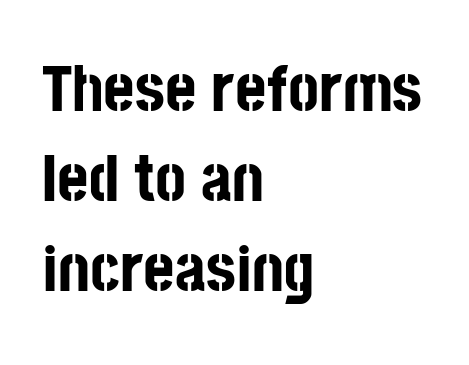
Q: Is the text bold? A: Yes.
Q: Is the text italic (slanted)? A: No, it is upright.
Q: Is the typeface a serif or a sans-serif typeface? A: Sans-serif.
Q: Is the text underlined? A: No.
Q: How is the paragraph aligned? A: Left-aligned.
Q: Is the spacing between letters normal or unusually wide? A: Normal.
Q: Is the spacing between lines tight, normal or loose? A: Normal.
Q: Width (condensed, normal, or wide)? A: Condensed.
Q: Stroke contrast? A: Low.
Q: x-height? A: Large.
Q: Monospaced? A: No.
